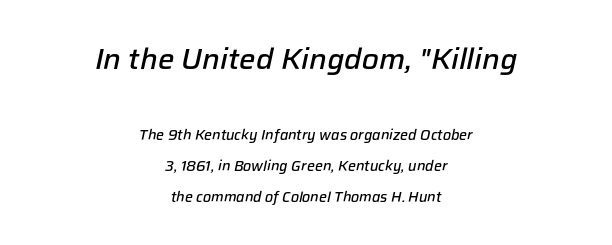
The image shows 29 px semibold type, italic (leaning right); set centered, loose line spacing (2.22x), normal letter spacing, not underlined; the first (top) block is 2.07x larger; low stroke contrast and a medium x-height.
